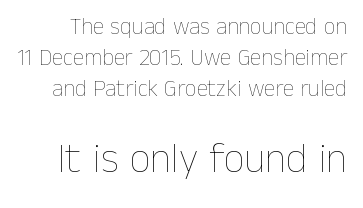
Q: Is the text bold? A: No.
Q: Is the text italic (slanted)? A: No, it is upright.
Q: Is the text underlined? A: No.
Q: Is the spacing between letters normal or unusually wide? A: Normal.
Q: Is the spacing between lines tight, normal or loose? A: Normal.
Q: Which block of text is set in a larger size, the first (top) or the second (bottom)? A: The second (bottom) one.
Q: Width (condensed, normal, or wide)? A: Normal.
Q: Stroke contrast? A: Low.
Q: x-height? A: Medium.
Q: Monospaced? A: No.
